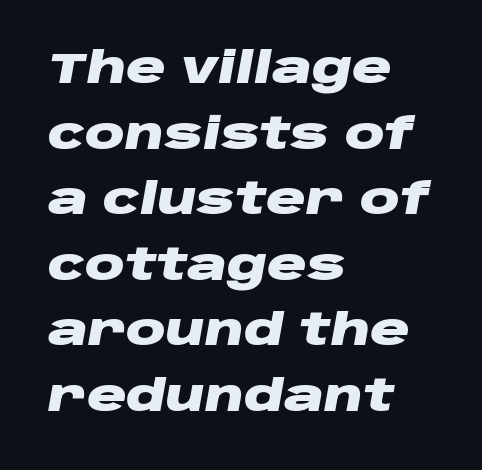
Is there much room between lines? A standard amount, neither cramped nor airy. In terms of letterspacing, this is plain default setting. The foot of each line stays bare and open. Character widths vary here, with narrow letters taking less room than wide ones. The glyphs have the mass of a bold cut. Slant detected: the letters are inclined.
